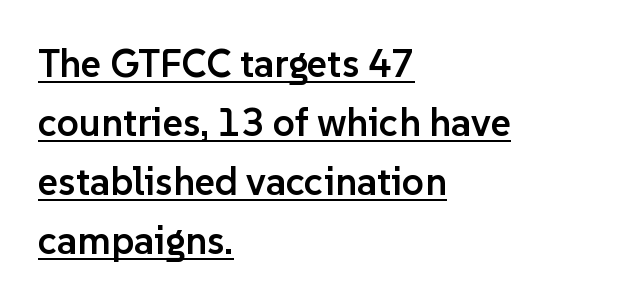
The image shows 39 px semibold sans-serif type, upright; set left-aligned, normal line spacing (1.51x), normal letter spacing, underlined; low stroke contrast and a medium x-height.
